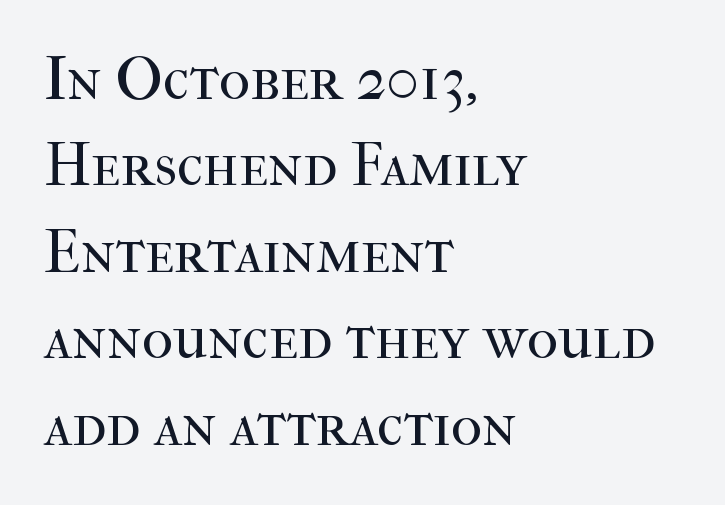
{"serif": "yes", "italic": "no", "bold": "no", "weight": "regular", "width": "normal", "stroke_contrast": "high", "x_height": "medium", "monospaced": "no", "underline": "no", "align": "left", "line_spacing": "normal", "line_spacing_ratio": 1.44, "letter_spacing": "normal", "letter_spacing_em": 0.0, "glyph_px": 60}
